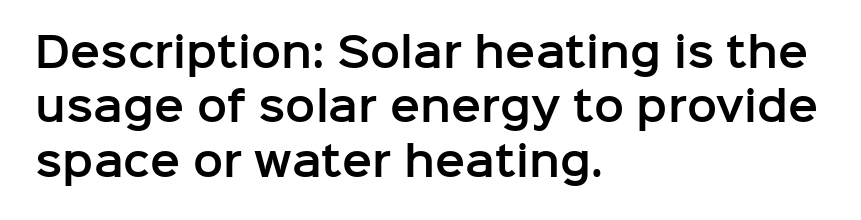
The letters carry no serifs — their stems end cleanly without finishing strokes. Decoration check: the copy has no underline. The designer left line spacing at the default. You could call the tracking neutral — neither tight nor loose.
